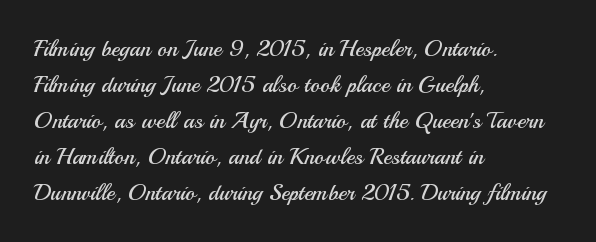
Nothing unusual about the tracking: characters are spaced as the font intends. The typesetter chose a ragged-right arrangement here. In terms of leading, this rendering sits right in the middle.
